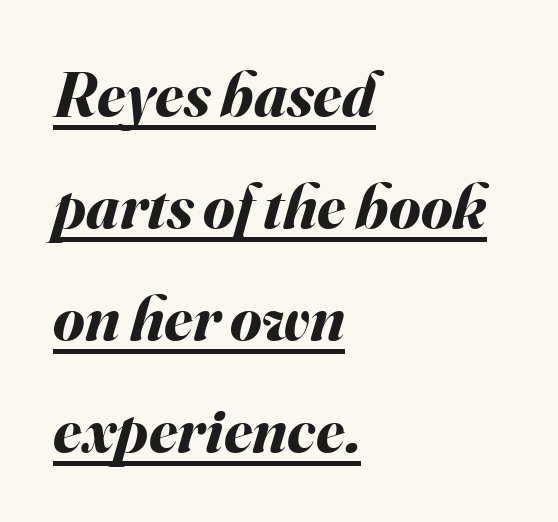
The image shows 64 px bold type, italic (leaning right); set left-aligned, line spacing 1.75x, normal letter spacing, underlined; medium stroke contrast and a small x-height.
